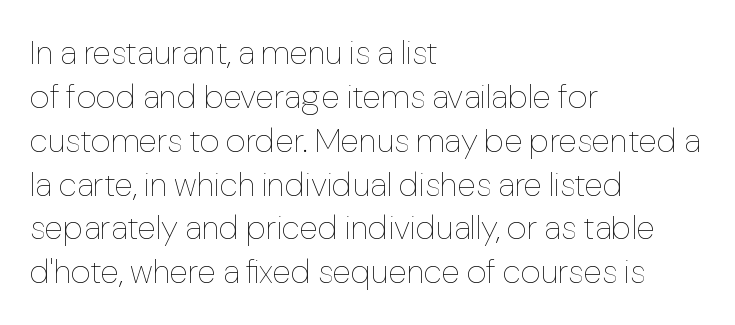
Every character sits straight up, as roman type does. Varying glyph widths throughout — classic text-font behaviour. These lines sit exactly where default settings would place them. Caption: standard tracking, unaltered.
